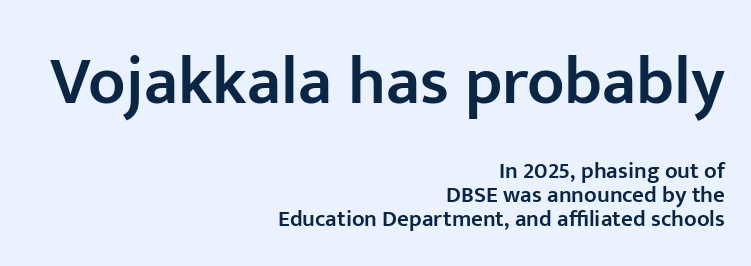
The first block has been scaled up relative to the second. Note: no serifs on the glyphs. Look at the stroke-to-counter ratio: somewhat heavy, a semibold. Note the varied advance widths — an 'i' is clearly narrower than an 'm'. Rows of type sit shoulder to shoulder in the vertical direction.
